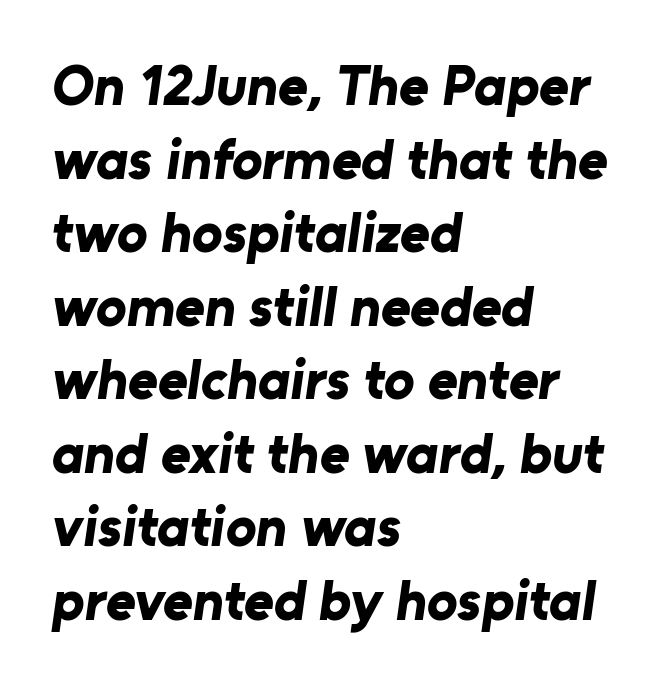
{"serif": "no", "bold": "yes", "weight": "bold", "width": "normal", "stroke_contrast": "low", "x_height": "medium", "monospaced": "no", "underline": "no", "align": "left", "line_spacing": "normal", "line_spacing_ratio": 1.29, "letter_spacing": "normal", "letter_spacing_em": 0.0, "glyph_px": 57}
